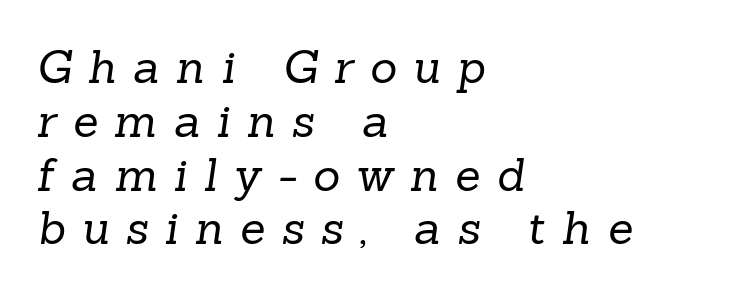
Q: Is the text bold? A: No.
Q: Is the typeface a serif or a sans-serif typeface? A: Serif.
Q: Is the text underlined? A: No.
Q: How is the paragraph aligned? A: Left-aligned.
Q: Is the spacing between letters normal or unusually wide? A: Unusually wide.
Q: Width (condensed, normal, or wide)? A: Normal.
Q: Stroke contrast? A: Low.
Q: x-height? A: Medium.
Q: Monospaced? A: No.
